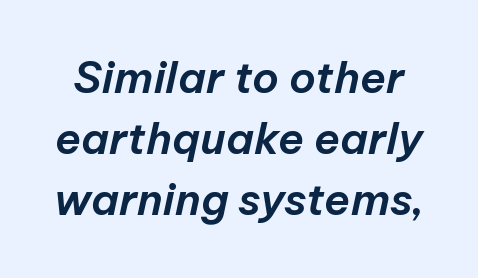
Note the varied advance widths — an 'i' is clearly narrower than an 'm'. Leading matches the norm, producing a regular column. Between one letter and the next there's only the usual sliver of space. A clean baseline with only descenders dipping below it. You can tell it's italic because the verticals aren't actually vertical.
